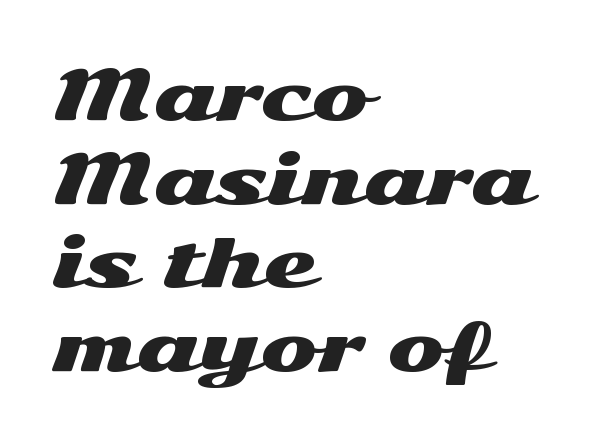
Q: Is the text italic (slanted)? A: Yes.
Q: Is the typeface a serif or a sans-serif typeface? A: Sans-serif.
Q: Is the text underlined? A: No.
Q: How is the paragraph aligned? A: Left-aligned.
Q: Is the spacing between letters normal or unusually wide? A: Normal.
Q: Width (condensed, normal, or wide)? A: Wide.
Q: Stroke contrast? A: Medium.
Q: x-height? A: Medium.
Q: Monospaced? A: No.
